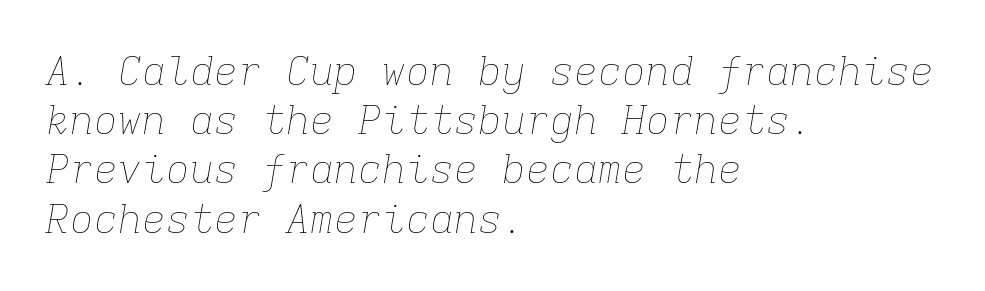
{"italic": "yes", "lean": "right", "slant_degrees": 9, "bold": "no", "weight": "thin", "width": "normal", "stroke_contrast": "low", "x_height": "medium", "monospaced": "yes", "underline": "no", "align": "left", "line_spacing_ratio": 1.23, "letter_spacing": "normal", "letter_spacing_em": 0.0, "glyph_px": 40}
